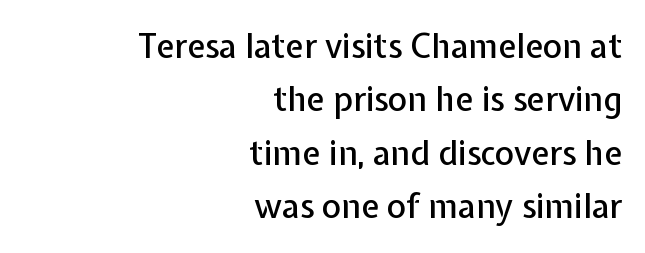
{"serif": "no", "italic": "no", "width": "normal", "stroke_contrast": "low", "x_height": "medium", "monospaced": "no", "underline": "no", "align": "right", "line_spacing": "normal", "line_spacing_ratio": 1.62, "letter_spacing": "normal", "letter_spacing_em": 0.0, "glyph_px": 33}
